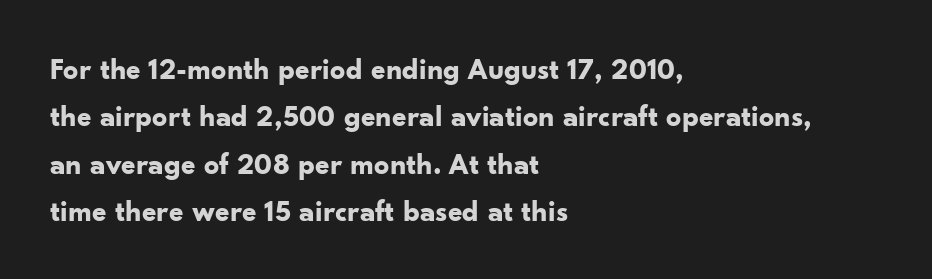
The image shows 30 px bold sans-serif type, upright; set left-aligned, normal line spacing (1.58x), normal letter spacing, not underlined; low stroke contrast and a small x-height.
